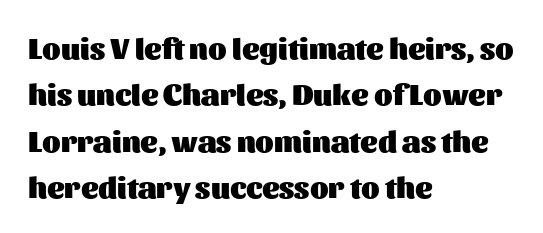
The image shows 30 px heavy sans-serif type, upright; set left-aligned, normal line spacing (1.55x), normal letter spacing, not underlined; medium stroke contrast and a medium x-height.
